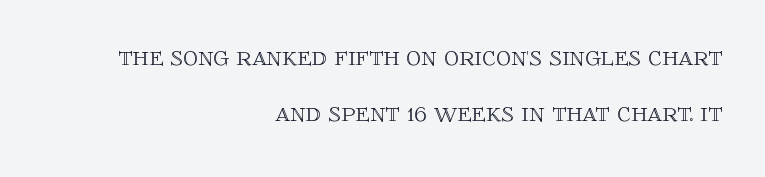
The image shows 29 px text type, upright; set right-aligned, loose line spacing (1.94x), normal letter spacing, not underlined; a large x-height.
